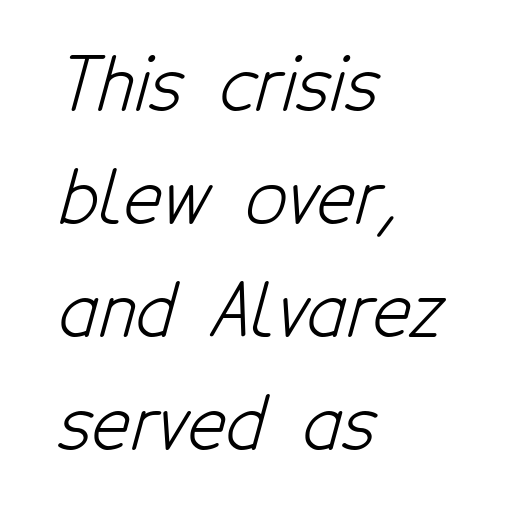
The image shows 73 px light, condensed sans-serif type; set left-aligned, normal line spacing (1.55x), normal letter spacing, not underlined; low stroke contrast and a medium x-height.
